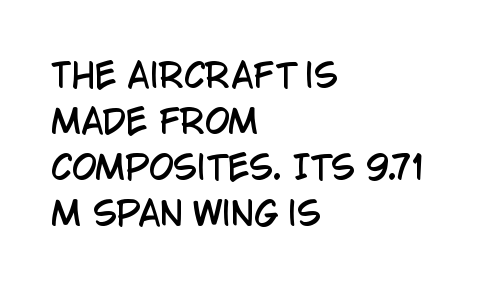
Notice how the stems are strictly vertical — no italics here. Honestly, the letter spacing is just normal — you wouldn't notice it. Unmarked baselines from the first word to the last. Looks like regular typesetting: each glyph gets only the width it needs. Short and long lines alike share a common starting point at left.
